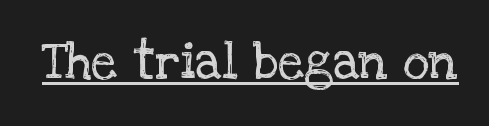
Q: Is the text bold? A: No.
Q: Is the text italic (slanted)? A: No, it is upright.
Q: Is the typeface a serif or a sans-serif typeface? A: Serif.
Q: Is the text underlined? A: Yes.
Q: Is the spacing between letters normal or unusually wide? A: Normal.
Q: Width (condensed, normal, or wide)? A: Normal.
Q: Stroke contrast? A: Low.
Q: x-height? A: Large.
Q: Monospaced? A: No.
